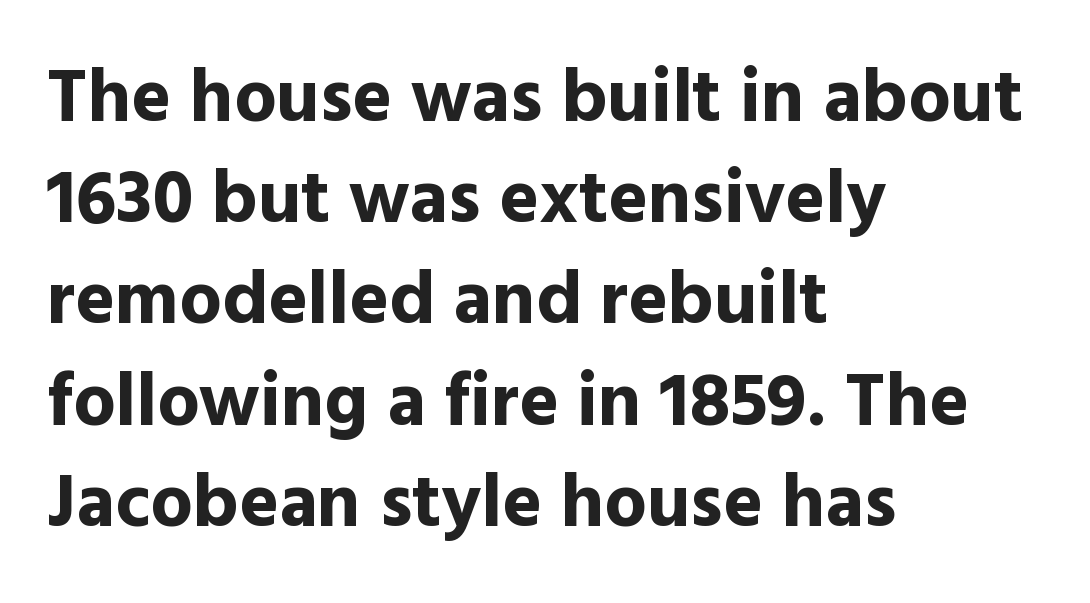
Italic: no, the glyphs are upright roman. The passage shown is typeset with a sans-serif family. A typesetter would call this proportional, since set widths differ per character. The glyphs are unaccompanied by any horizontal stroke below them. Does the weight exceed regular? Yes, all the way to bold. Normally led — the rows are evenly, conventionally spaced.
